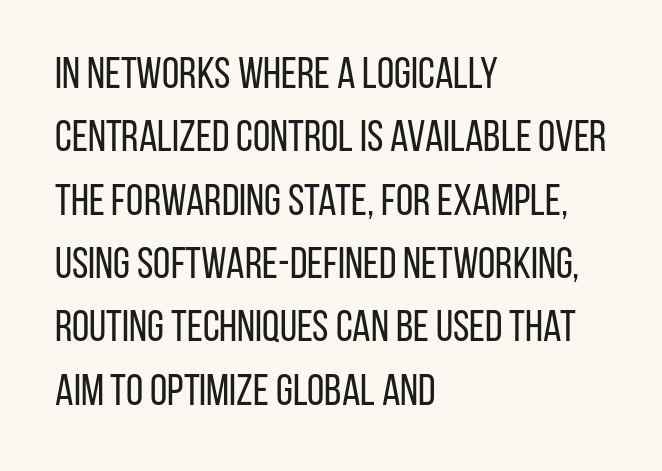
{"serif": "no", "italic": "no", "bold": "no", "weight": "regular", "width": "condensed", "stroke_contrast": "low", "x_height": "large", "monospaced": "no", "underline": "no", "align": "left", "line_spacing": "normal", "line_spacing_ratio": 1.44, "letter_spacing": "normal", "letter_spacing_em": 0.0, "glyph_px": 44}
